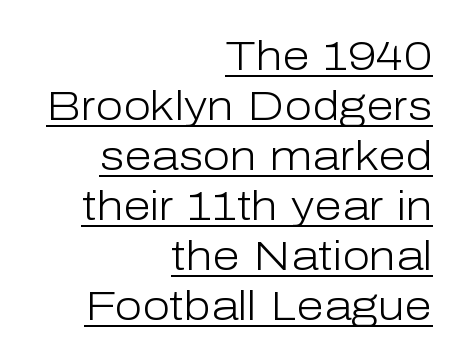
The image shows 40 px light sans-serif type, upright; set right-aligned, normal line spacing (1.25x), normal letter spacing, underlined; low stroke contrast and a medium x-height.
